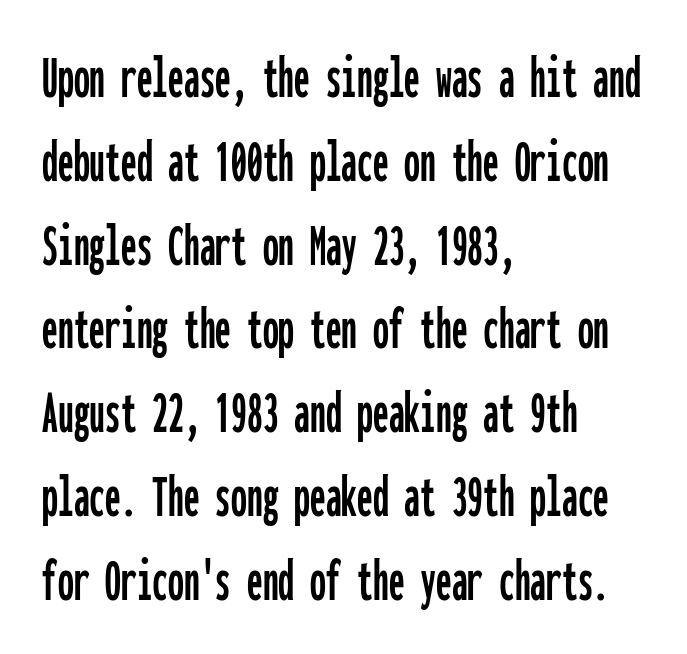
This rendering leaves character spacing at its baseline value. Only glyphs here, with clear space below each row. The line-height multiplier appears to be the usual default. Teacher's note: observe the even left margin — that is flush-left alignment.
